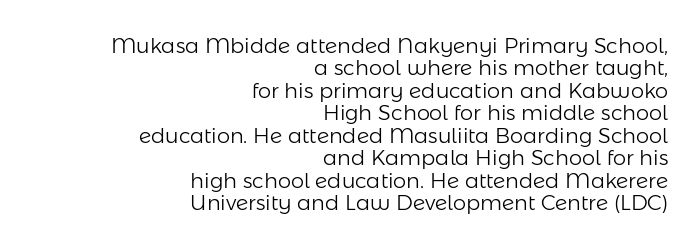
Q: Is the text bold? A: No.
Q: Is the text italic (slanted)? A: No, it is upright.
Q: Is the text underlined? A: No.
Q: How is the paragraph aligned? A: Right-aligned.
Q: Is the spacing between letters normal or unusually wide? A: Normal.
Q: Is the spacing between lines tight, normal or loose? A: Tight.
